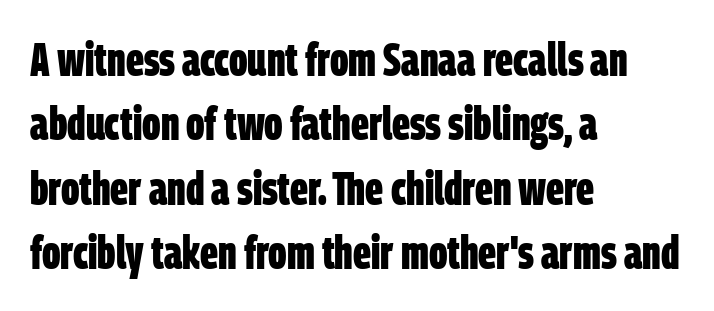
{"serif": "no", "bold": "yes", "weight": "bold", "width": "condensed", "stroke_contrast": "low", "x_height": "large", "monospaced": "no", "underline": "no", "align": "left", "line_spacing": "normal", "line_spacing_ratio": 1.37, "letter_spacing": "normal", "letter_spacing_em": 0.0, "glyph_px": 47}
